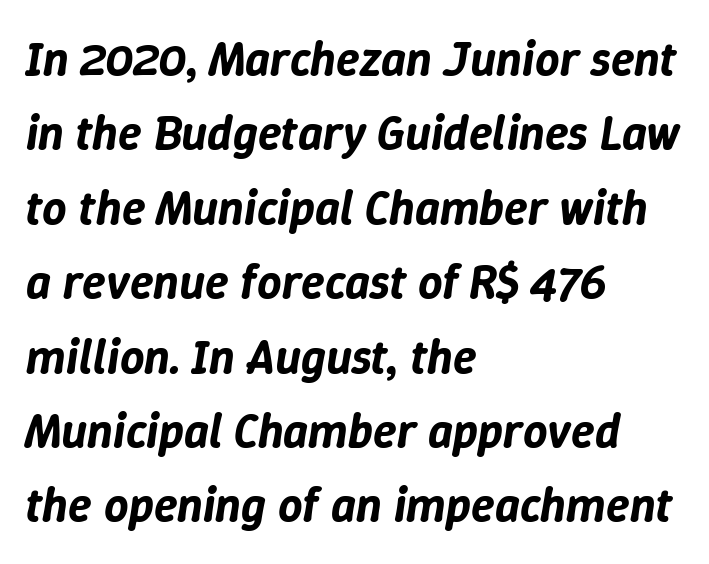
The image shows 48 px text type, italic (leaning right); set left-aligned, normal line spacing (1.55x), normal letter spacing, not underlined; low stroke contrast and a medium x-height.
